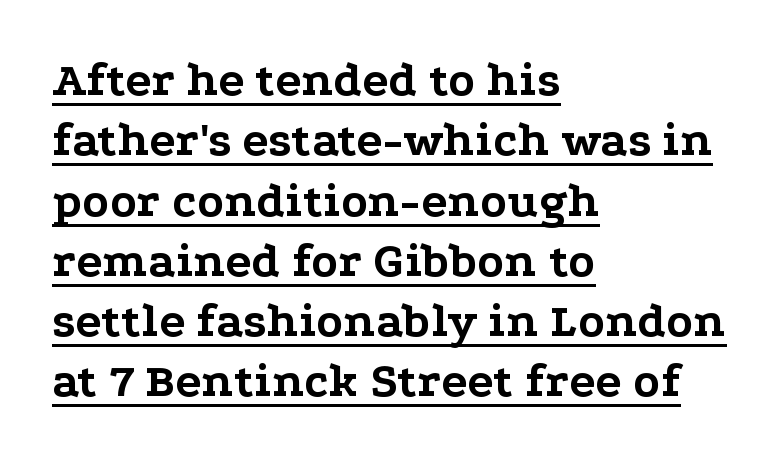
{"serif": "yes", "italic": "no", "bold": "yes", "weight": "bold", "width": "wide", "stroke_contrast": "low", "x_height": "medium", "monospaced": "no", "underline": "yes", "align": "left", "line_spacing_ratio": 1.23, "letter_spacing": "normal", "letter_spacing_em": 0.0, "glyph_px": 49}
